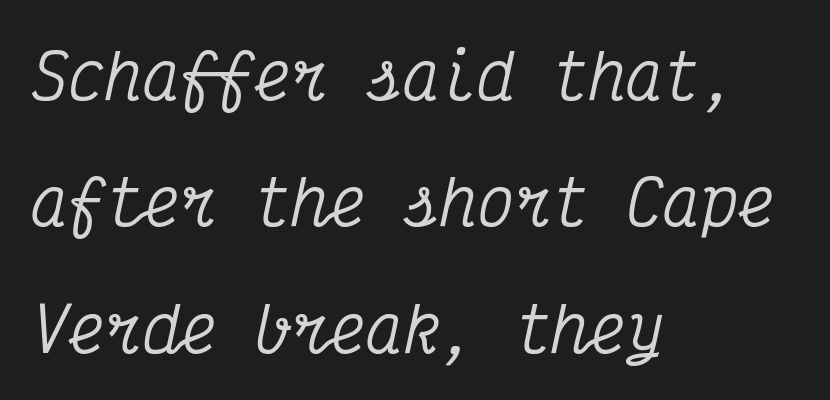
Q: Is the text italic (slanted)? A: Yes, it leans right by about 12 degrees.
Q: Is the typeface a serif or a sans-serif typeface? A: Serif.
Q: Is the text underlined? A: No.
Q: How is the paragraph aligned? A: Left-aligned.
Q: Is the spacing between letters normal or unusually wide? A: Normal.
Q: Is the spacing between lines tight, normal or loose? A: Loose.
Q: Width (condensed, normal, or wide)? A: Condensed.
Q: Stroke contrast? A: Medium.
Q: x-height? A: Medium.
Q: Monospaced? A: Yes.
